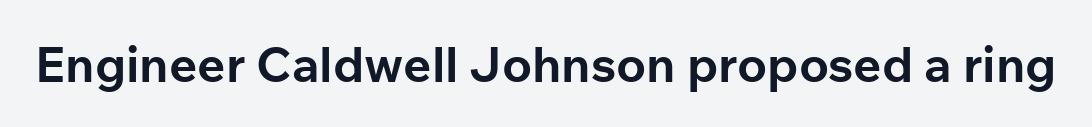
Q: Is the text bold? A: Yes.
Q: Is the text italic (slanted)? A: No, it is upright.
Q: Is the typeface a serif or a sans-serif typeface? A: Sans-serif.
Q: Is the text underlined? A: No.
Q: Is the spacing between letters normal or unusually wide? A: Normal.
Q: Width (condensed, normal, or wide)? A: Normal.
Q: Stroke contrast? A: Low.
Q: x-height? A: Medium.
Q: Monospaced? A: No.
